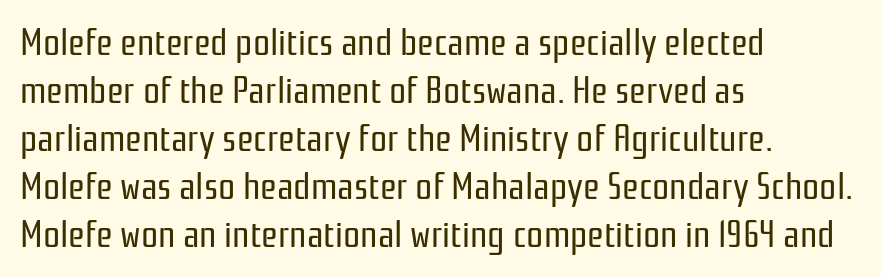
Q: Is the text bold? A: No.
Q: Is the text italic (slanted)? A: No, it is upright.
Q: Is the typeface a serif or a sans-serif typeface? A: Sans-serif.
Q: Is the text underlined? A: No.
Q: How is the paragraph aligned? A: Left-aligned.
Q: Is the spacing between letters normal or unusually wide? A: Normal.
Q: Is the spacing between lines tight, normal or loose? A: Normal.
Q: Width (condensed, normal, or wide)? A: Condensed.
Q: Stroke contrast? A: Low.
Q: x-height? A: Medium.
Q: Monospaced? A: No.
